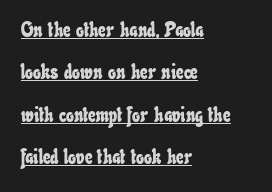
The image shows 21 px text type; set left-aligned, loose line spacing (2.02x), normal letter spacing, underlined.
